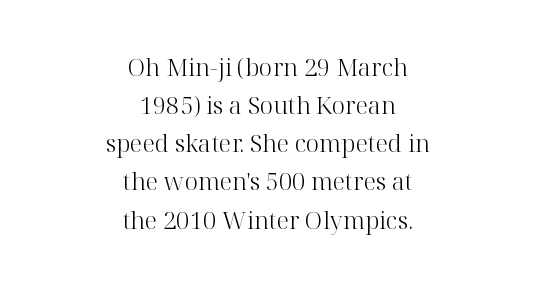
These lines keep a tight, regular rhythm from letter to letter. Bold? No — there's no thickening of the strokes. Horizontal bands of white between lines are of average thickness. Only glyphs here, with clear space below each row. Quick note: not italic, upright. Short and long lines alike share a common midpoint.
